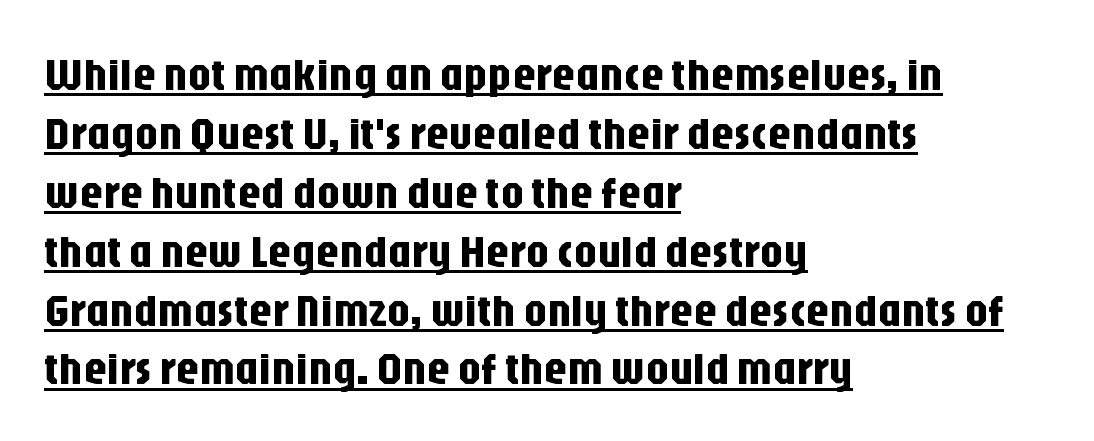
Is this a fixed-width face? No — the glyphs have proportional, varying widths. Spacing between characters is what you'd get straight out of the box. The words here are underlined. Does the type have serifs? No, each stem ends abruptly. Leading matches the norm, producing a regular column. You can tell it's not italic because the verticals are truly vertical.
